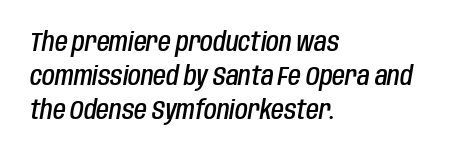
The horizontal fit of the characters is conventional and even. Caption: multi-line text, flush left, ragged right. The rendering uses a semibold face; strokes are thickened but not to full bold. A normal amount of white space separates one row of letters from the next.
